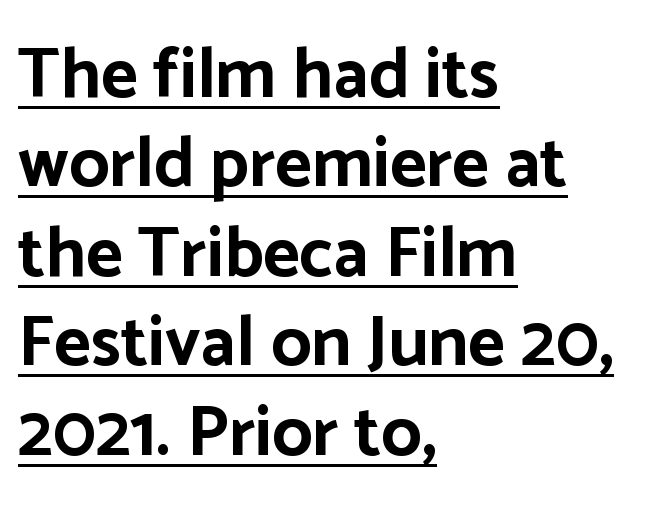
The image shows 71 px bold sans-serif type, upright; set left-aligned, normal line spacing (1.26x), normal letter spacing, underlined; low stroke contrast and a medium x-height.
